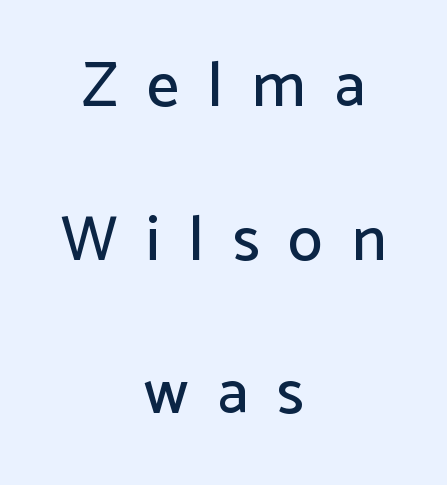
Q: Is the text italic (slanted)? A: No, it is upright.
Q: Is the typeface a serif or a sans-serif typeface? A: Sans-serif.
Q: Is the text underlined? A: No.
Q: How is the paragraph aligned? A: Centered.
Q: Is the spacing between letters normal or unusually wide? A: Unusually wide.
Q: Is the spacing between lines tight, normal or loose? A: Loose.
Q: Width (condensed, normal, or wide)? A: Normal.
Q: Stroke contrast? A: Low.
Q: x-height? A: Medium.
Q: Monospaced? A: No.
